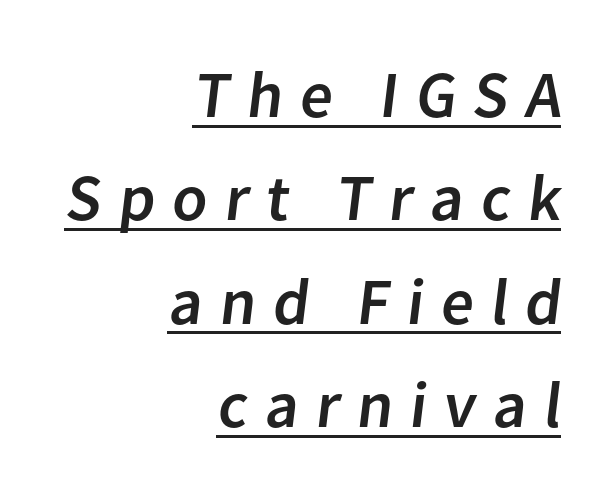
Q: Is the typeface a serif or a sans-serif typeface? A: Sans-serif.
Q: Is the text underlined? A: Yes.
Q: How is the paragraph aligned? A: Right-aligned.
Q: Is the spacing between letters normal or unusually wide? A: Unusually wide.
Q: Is the spacing between lines tight, normal or loose? A: Normal.
Q: Width (condensed, normal, or wide)? A: Normal.
Q: Stroke contrast? A: Low.
Q: x-height? A: Medium.
Q: Monospaced? A: No.
